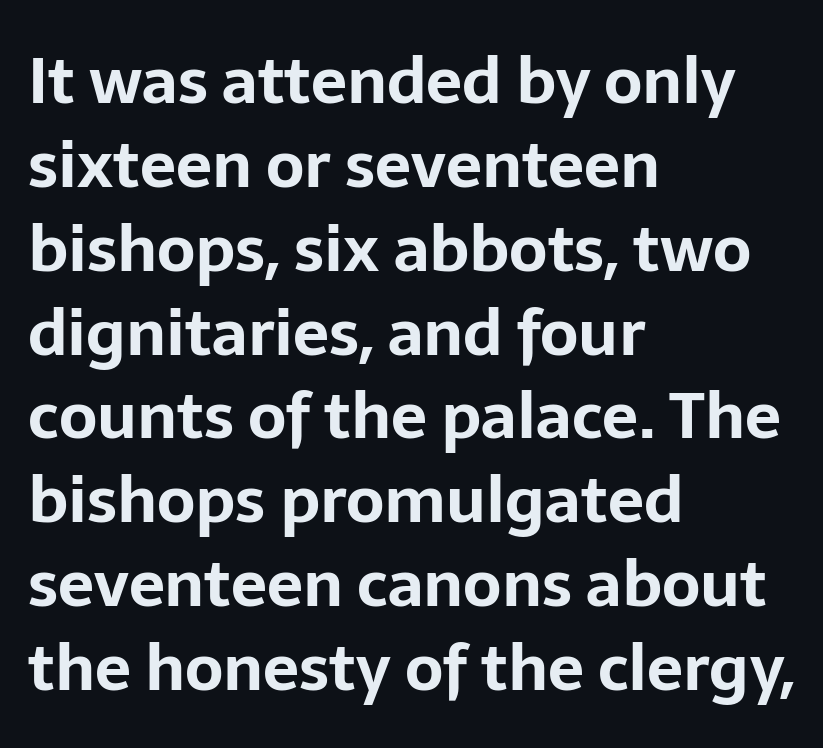
Q: Is the text bold? A: Yes.
Q: Is the text italic (slanted)? A: No, it is upright.
Q: Is the typeface a serif or a sans-serif typeface? A: Sans-serif.
Q: Is the text underlined? A: No.
Q: How is the paragraph aligned? A: Left-aligned.
Q: Is the spacing between letters normal or unusually wide? A: Normal.
Q: Is the spacing between lines tight, normal or loose? A: Normal.
Q: Width (condensed, normal, or wide)? A: Normal.
Q: Stroke contrast? A: Low.
Q: x-height? A: Medium.
Q: Monospaced? A: No.
